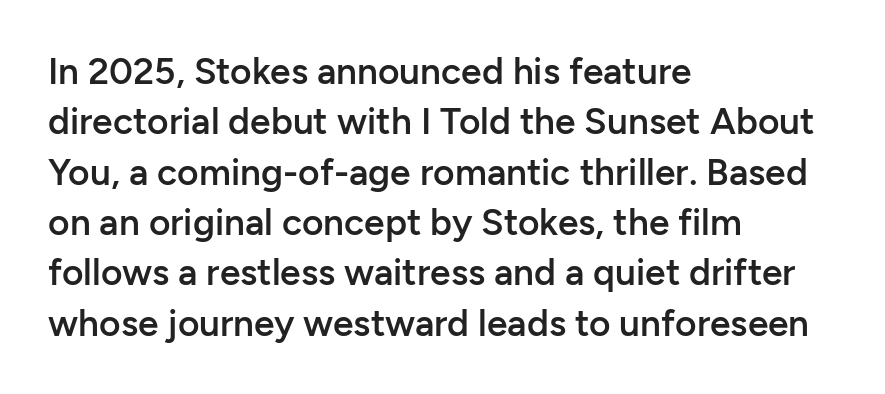
Q: Is the text bold? A: Semi-bold.
Q: Is the text italic (slanted)? A: No, it is upright.
Q: Is the typeface a serif or a sans-serif typeface? A: Sans-serif.
Q: Is the text underlined? A: No.
Q: How is the paragraph aligned? A: Left-aligned.
Q: Is the spacing between letters normal or unusually wide? A: Normal.
Q: Is the spacing between lines tight, normal or loose? A: Normal.
Q: Width (condensed, normal, or wide)? A: Normal.
Q: Stroke contrast? A: Low.
Q: x-height? A: Medium.
Q: Monospaced? A: No.
